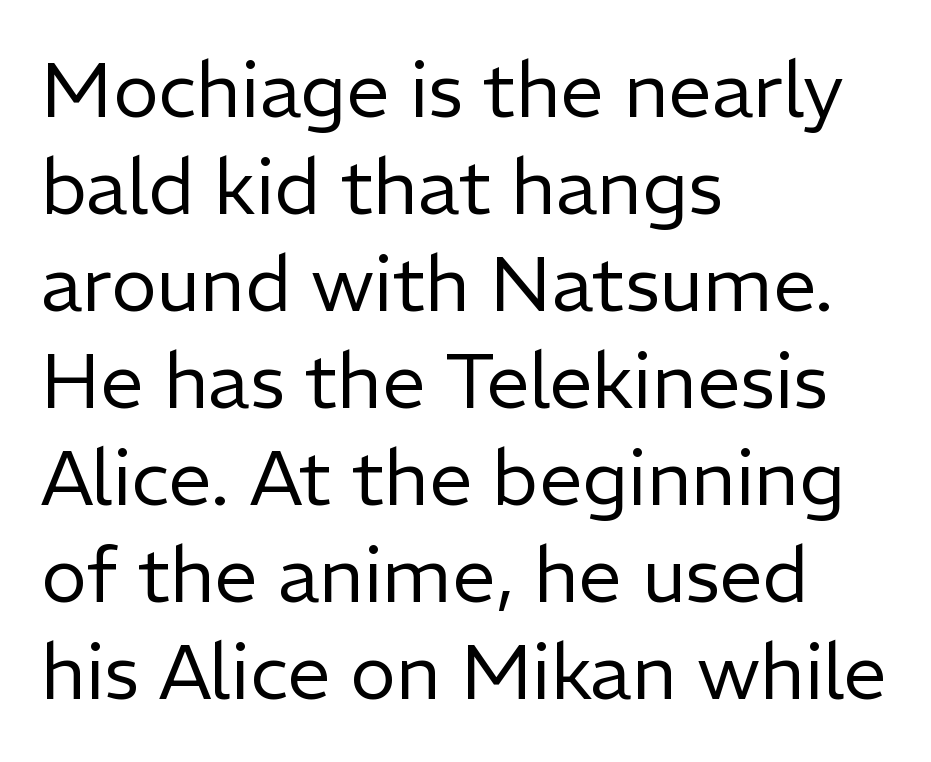
{"serif": "no", "italic": "no", "bold": "no", "weight": "regular", "width": "normal", "stroke_contrast": "low", "x_height": "medium", "monospaced": "no", "underline": "no", "align": "left", "line_spacing": "normal", "line_spacing_ratio": 1.26, "letter_spacing": "normal", "letter_spacing_em": 0.0, "glyph_px": 77}
